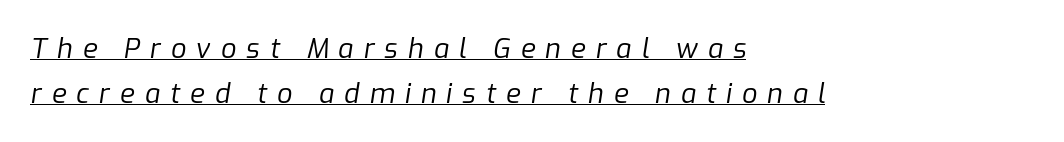
{"italic": "yes", "lean": "right", "slant_degrees": 9, "bold": "no", "underline": "yes", "align": "left", "line_spacing": "normal", "line_spacing_ratio": 1.66, "letter_spacing": "wide", "letter_spacing_em": 0.37, "glyph_px": 27}
